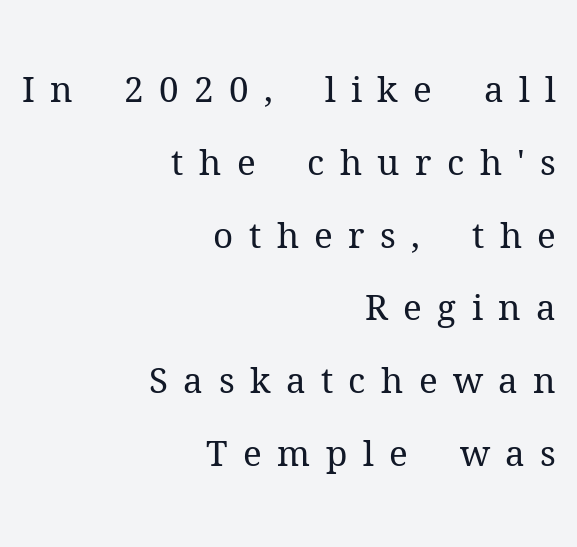
{"serif": "yes", "italic": "no", "bold": "no", "weight": "regular", "width": "normal", "stroke_contrast": "medium", "x_height": "medium", "monospaced": "no", "underline": "no", "align": "right", "line_spacing": "loose", "line_spacing_ratio": 2.08, "letter_spacing": "wide", "letter_spacing_em": 0.44, "glyph_px": 35}
